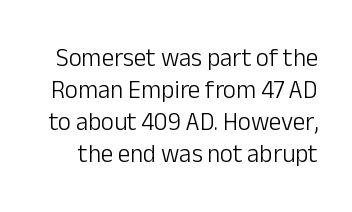
{"italic": "no", "bold": "no", "underline": "no", "line_spacing": "normal", "line_spacing_ratio": 1.28, "letter_spacing": "normal", "letter_spacing_em": 0.0, "glyph_px": 25}
